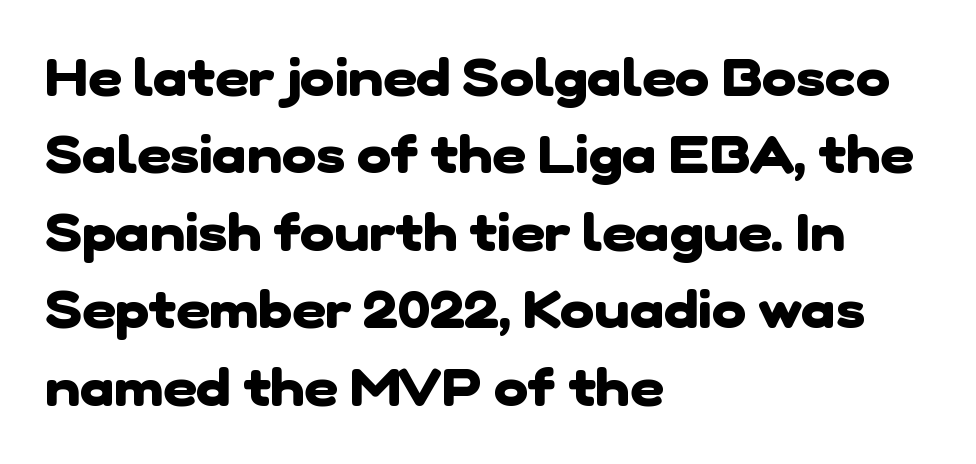
The image shows 52 px heavy sans-serif type; set left-aligned, normal line spacing (1.49x), normal letter spacing, not underlined; low stroke contrast and a medium x-height.
